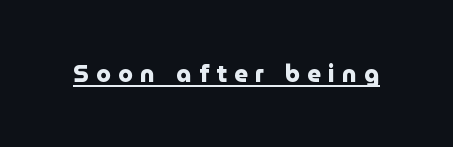
The image shows 24 px bold type, upright; set unusually wide letter spacing (+0.3 em), underlined.
